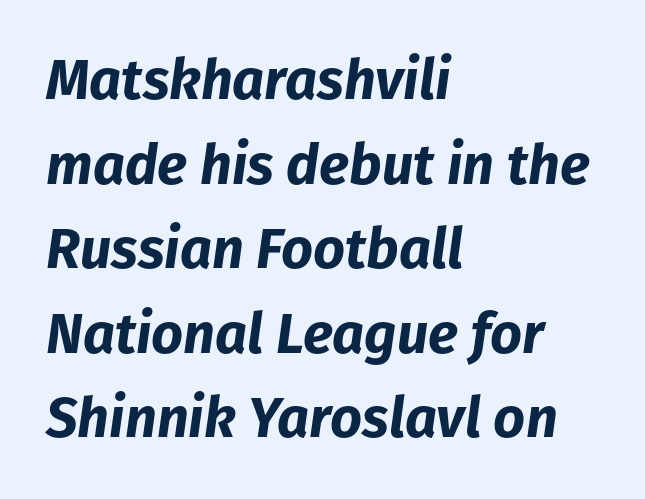
{"italic": "yes", "lean": "right", "slant_degrees": 8, "bold": "yes", "weight": "bold", "width": "normal", "stroke_contrast": "low", "x_height": "medium", "monospaced": "no", "underline": "no", "align": "left", "line_spacing": "normal", "line_spacing_ratio": 1.51, "letter_spacing": "normal", "letter_spacing_em": 0.0, "glyph_px": 56}
